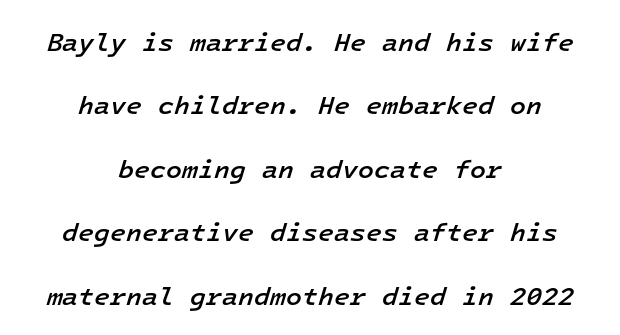
{"italic": "yes", "lean": "right", "slant_degrees": 16, "bold": "semi", "underline": "no", "align": "center", "line_spacing": "loose", "line_spacing_ratio": 2.44, "letter_spacing": "normal", "letter_spacing_em": 0.0, "glyph_px": 26}
